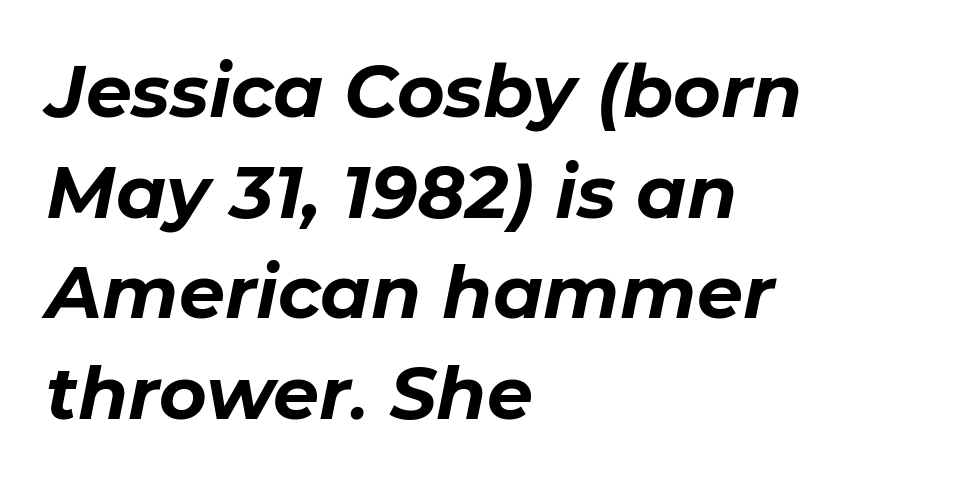
{"italic": "yes", "lean": "right", "slant_degrees": 11, "bold": "yes", "weight": "bold", "width": "normal", "stroke_contrast": "low", "x_height": "medium", "monospaced": "no", "underline": "no", "align": "left", "line_spacing": "normal", "line_spacing_ratio": 1.38, "letter_spacing": "normal", "letter_spacing_em": 0.0, "glyph_px": 73}
